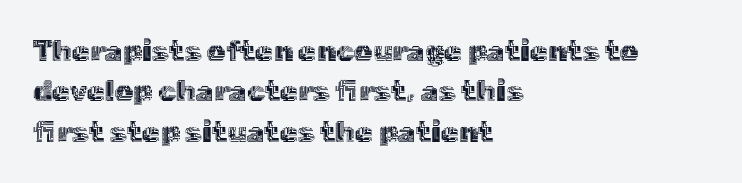
{"italic": "no", "width": "normal", "x_height": "medium", "monospaced": "no", "underline": "no", "align": "left", "line_spacing": "normal", "line_spacing_ratio": 1.39, "letter_spacing": "normal", "letter_spacing_em": 0.0, "glyph_px": 29}
